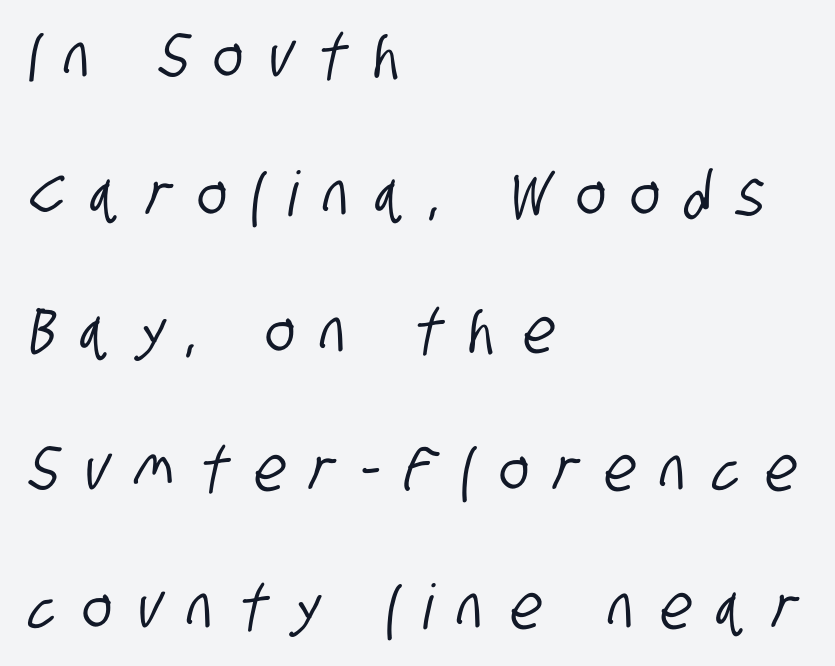
The image shows 62 px condensed sans-serif type; set left-aligned, loose line spacing (2.22x), unusually wide letter spacing (+0.42 em), not underlined; low stroke contrast and a large x-height.
